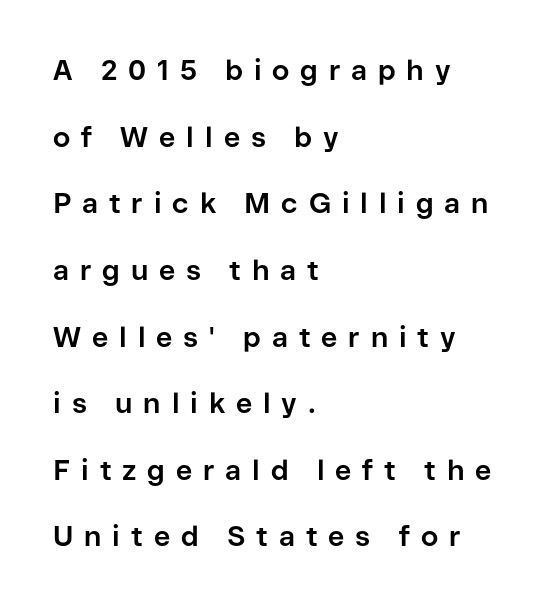
I'd call this a sans setting — the letters go barefoot. Does the weight exceed regular? Yes, all the way to bold. Display-style spreading of the glyphs; the letterfit is very open. Has an underline been added? It has not. The compositor pushed each line to the left boundary. These lines are rendered in a variable-pitch font.
